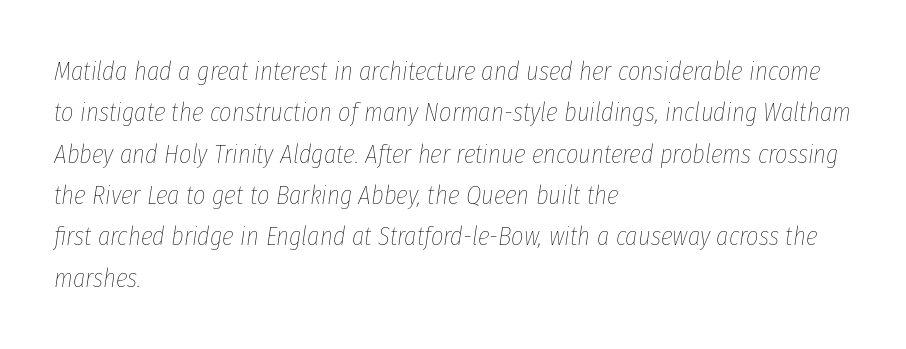
The image shows 27 px text type, italic (leaning right); set left-aligned, normal line spacing (1.53x), normal letter spacing, not underlined.
